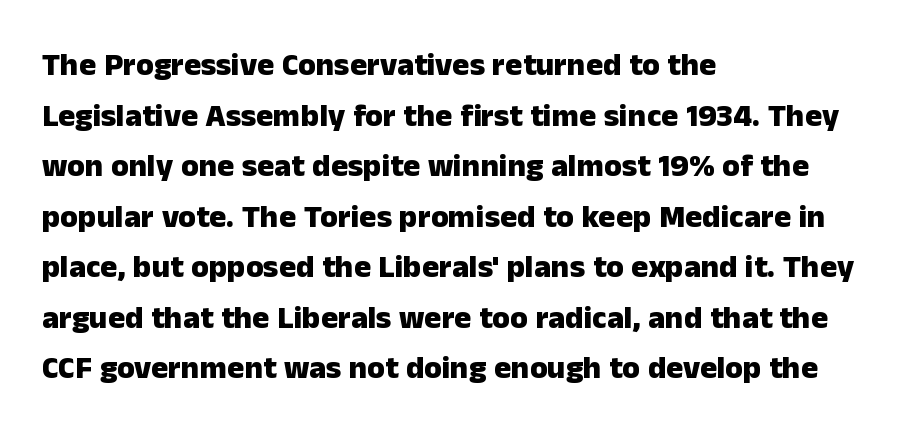
Note the varied advance widths — an 'i' is clearly narrower than an 'm'. Underline: absent. In CSS terms this would be text-align: left. What kind of face is this? One without serifs — a sans. You'd pick this weight for a headline — it's a proper bold. The space between consecutive lines is moderate.
